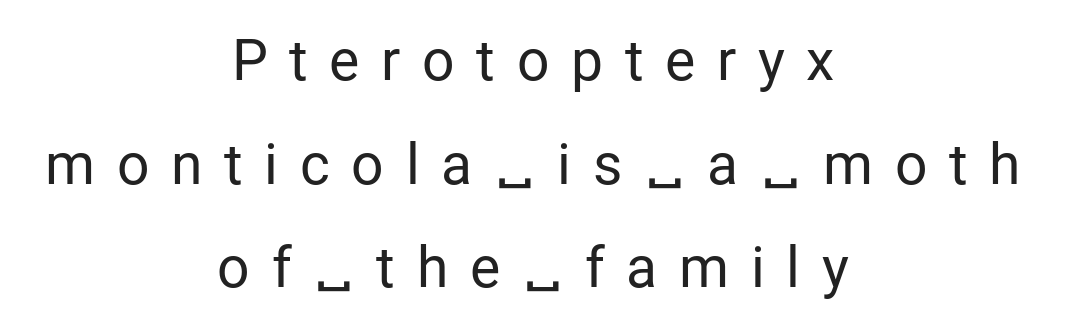
{"serif": "no", "italic": "no", "bold": "no", "weight": "regular", "width": "normal", "stroke_contrast": "low", "x_height": "medium", "monospaced": "no", "underline": "no", "align": "center", "line_spacing_ratio": 1.82, "letter_spacing": "wide", "letter_spacing_em": 0.38, "glyph_px": 57}
